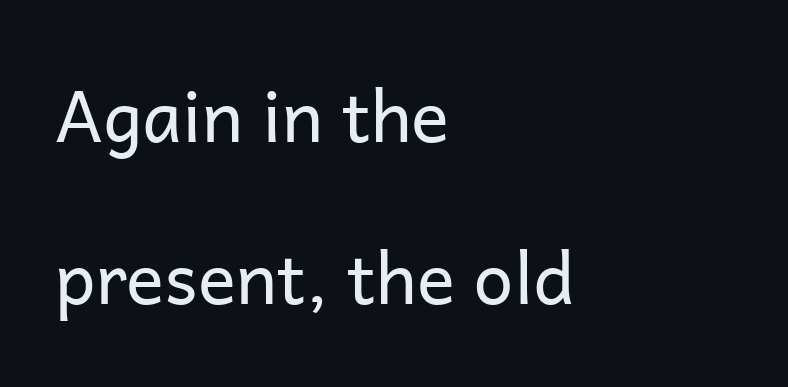
The image shows 71 px regular-weight sans-serif type, upright; set left-aligned, loose line spacing (2.28x), normal letter spacing, not underlined; low stroke contrast and a medium x-height.
